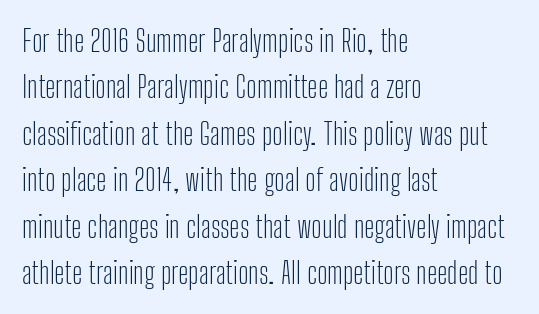
The image shows 30 px light, condensed sans-serif type, upright; set left-aligned, normal line spacing (1.55x), normal letter spacing, not underlined; low stroke contrast and a medium x-height.
